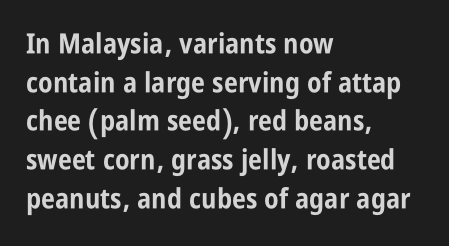
Q: Is the text bold? A: Yes.
Q: Is the text italic (slanted)? A: No, it is upright.
Q: Is the typeface a serif or a sans-serif typeface? A: Sans-serif.
Q: Is the text underlined? A: No.
Q: How is the paragraph aligned? A: Left-aligned.
Q: Is the spacing between letters normal or unusually wide? A: Normal.
Q: Is the spacing between lines tight, normal or loose? A: Normal.
Q: Width (condensed, normal, or wide)? A: Condensed.
Q: Stroke contrast? A: Low.
Q: x-height? A: Large.
Q: Monospaced? A: No.
